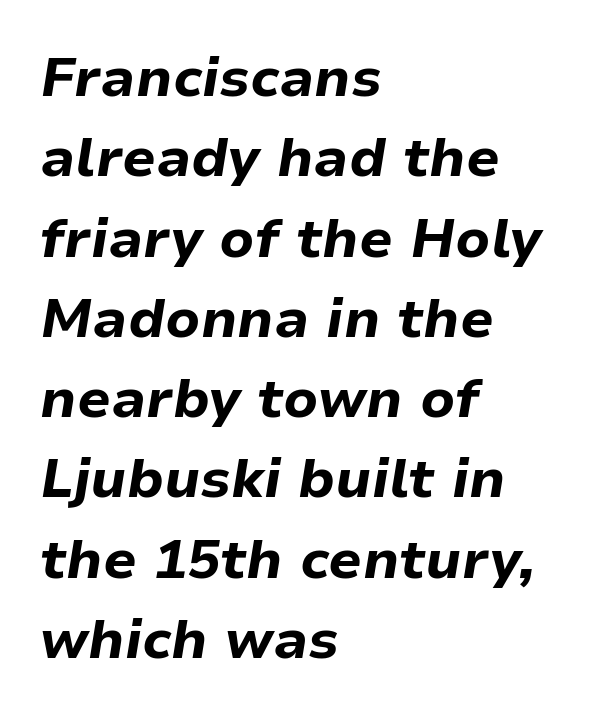
The image shows 55 px bold type, italic (leaning right); set left-aligned, normal line spacing (1.46x), normal letter spacing, not underlined; low stroke contrast and a medium x-height.
